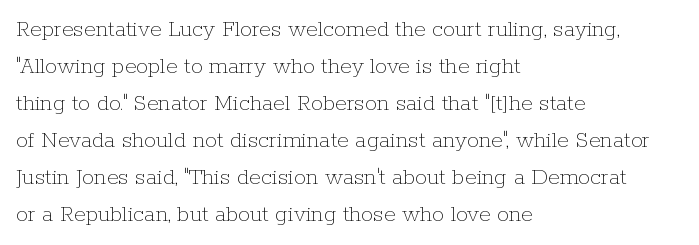
The image shows 24 px text type, upright; set left-aligned, normal line spacing (1.54x), normal letter spacing, not underlined.
